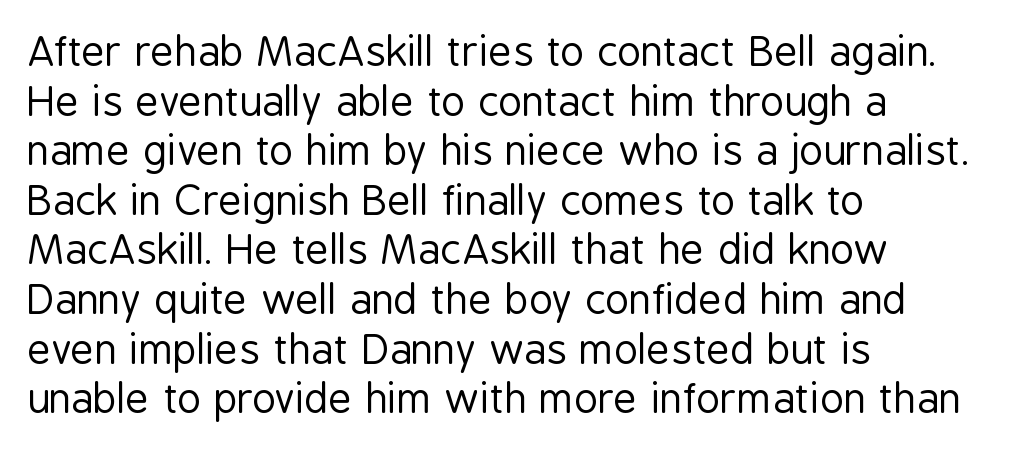
A quiet, ordinary-to-light weight characterises the typeface. Regarding serifs, this sample does without them. The rendering keeps characters at their native spacing. The area under the type is left untouched. Caption: multi-line text, flush left, ragged right.
